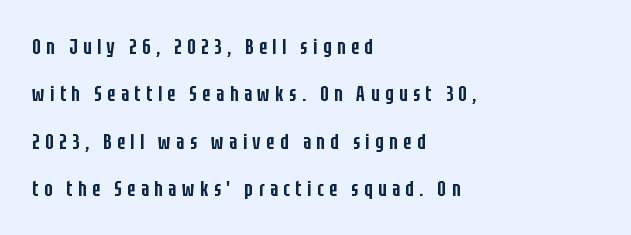
The image shows 22 px text type, upright; set left-aligned, loose line spacing (2.15x), unusually wide letter spacing (+0.25 em), not underlined.
